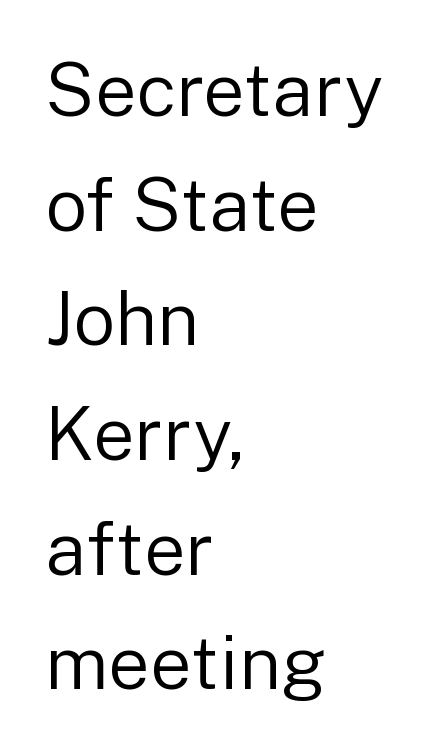
{"serif": "no", "italic": "no", "bold": "no", "weight": "regular", "width": "normal", "stroke_contrast": "low", "x_height": "medium", "monospaced": "no", "underline": "no", "align": "left", "line_spacing": "normal", "line_spacing_ratio": 1.55, "letter_spacing": "normal", "letter_spacing_em": 0.0, "glyph_px": 74}
